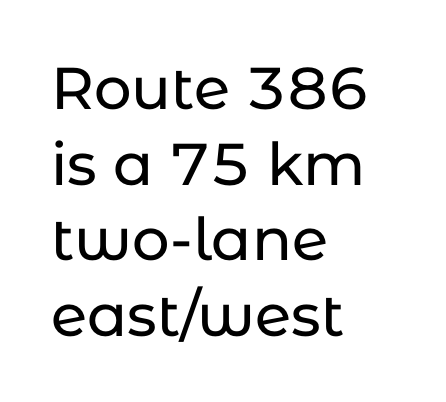
The image shows 59 px sans-serif type, upright; set left-aligned, normal line spacing (1.28x), normal letter spacing, not underlined; low stroke contrast and a medium x-height.
